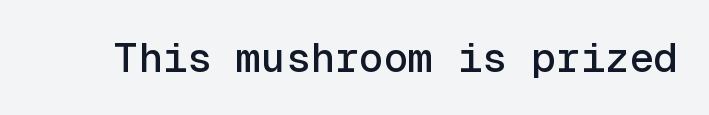
Q: Is the text italic (slanted)? A: No, it is upright.
Q: Is the typeface a serif or a sans-serif typeface? A: Sans-serif.
Q: Is the text underlined? A: No.
Q: Is the spacing between letters normal or unusually wide? A: Normal.
Q: Width (condensed, normal, or wide)? A: Normal.
Q: x-height? A: Medium.
Q: Monospaced? A: Yes.
